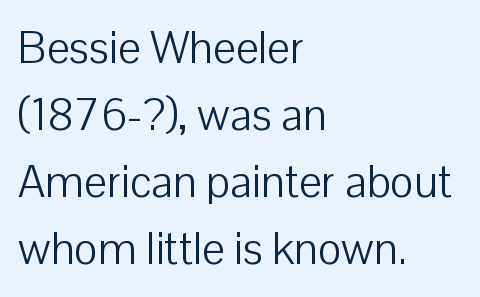
Q: Is the text bold? A: No.
Q: Is the text italic (slanted)? A: No, it is upright.
Q: Is the typeface a serif or a sans-serif typeface? A: Sans-serif.
Q: Is the text underlined? A: No.
Q: How is the paragraph aligned? A: Left-aligned.
Q: Is the spacing between letters normal or unusually wide? A: Normal.
Q: Is the spacing between lines tight, normal or loose? A: Normal.
Q: Width (condensed, normal, or wide)? A: Normal.
Q: Stroke contrast? A: Low.
Q: x-height? A: Medium.
Q: Monospaced? A: No.
